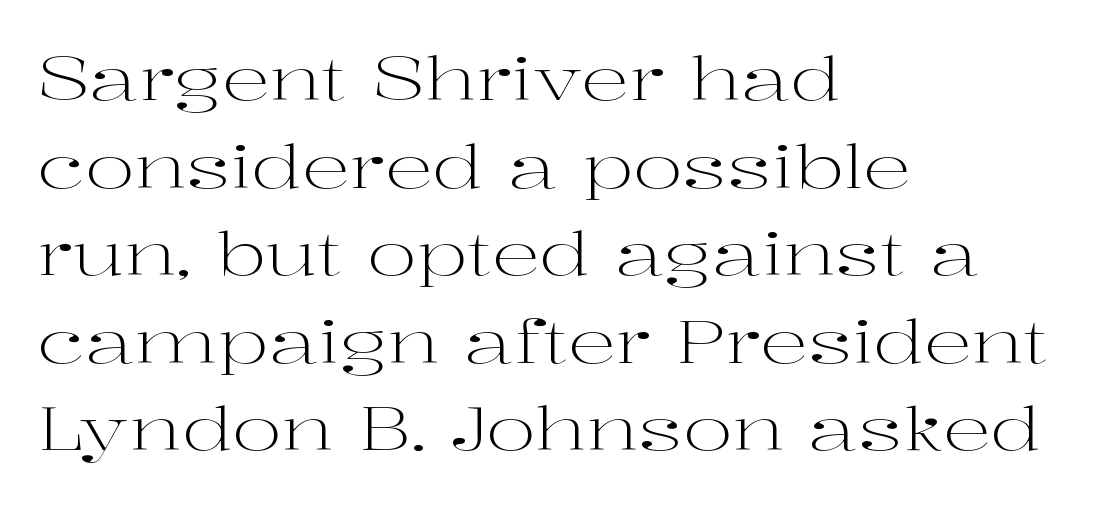
Q: Is the text bold? A: No.
Q: Is the text italic (slanted)? A: No, it is upright.
Q: Is the typeface a serif or a sans-serif typeface? A: Serif.
Q: Is the text underlined? A: No.
Q: How is the paragraph aligned? A: Left-aligned.
Q: Is the spacing between letters normal or unusually wide? A: Normal.
Q: Is the spacing between lines tight, normal or loose? A: Normal.
Q: Width (condensed, normal, or wide)? A: Wide.
Q: Stroke contrast? A: High.
Q: x-height? A: Medium.
Q: Monospaced? A: No.
